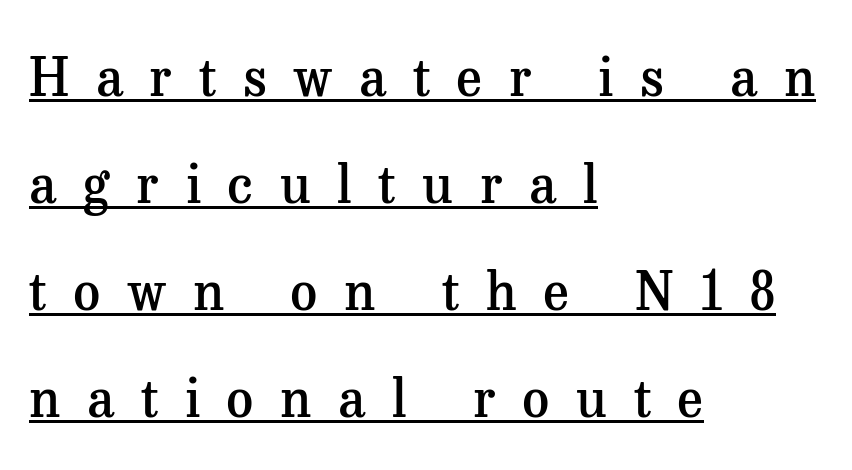
Q: Is the text bold? A: Semi-bold.
Q: Is the text italic (slanted)? A: No, it is upright.
Q: Is the typeface a serif or a sans-serif typeface? A: Serif.
Q: Is the text underlined? A: Yes.
Q: How is the paragraph aligned? A: Left-aligned.
Q: Is the spacing between letters normal or unusually wide? A: Unusually wide.
Q: Is the spacing between lines tight, normal or loose? A: Loose.
Q: Width (condensed, normal, or wide)? A: Normal.
Q: Stroke contrast? A: Medium.
Q: x-height? A: Medium.
Q: Monospaced? A: No.
